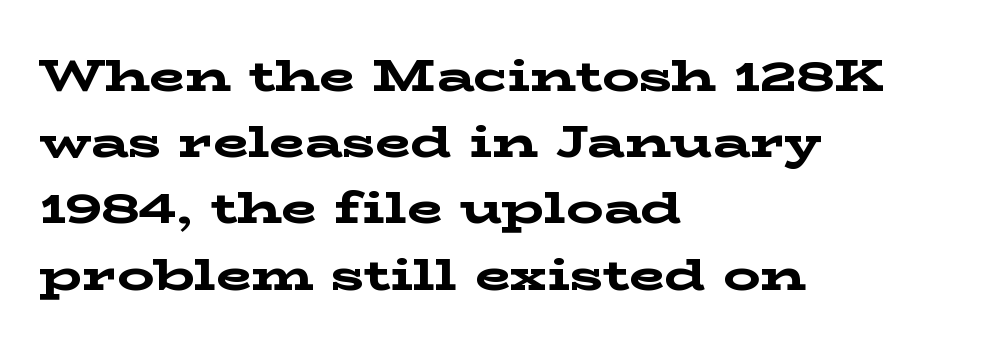
Look at the stroke-to-counter ratio: heavy, a bold. Glyph-to-glyph distance matches everyday printed text. Here the designer chose a conventional face with non-uniform glyph widths. Vertical spacing — default.
